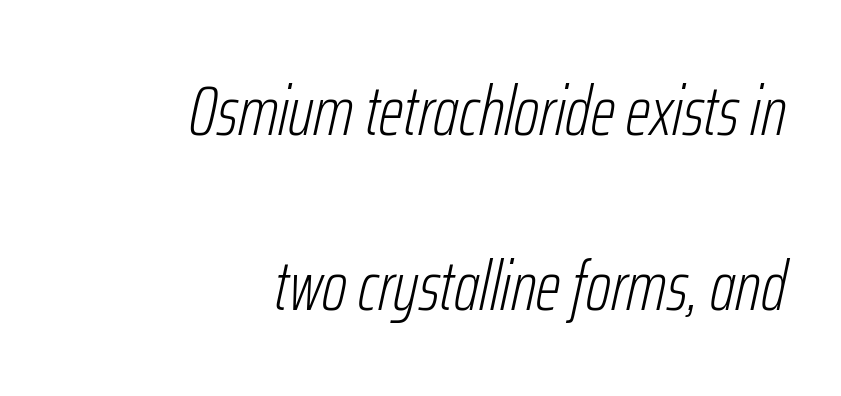
{"italic": "yes", "lean": "right", "slant_degrees": 12, "bold": "no", "weight": "light", "width": "condensed", "stroke_contrast": "low", "x_height": "medium", "monospaced": "no", "underline": "no", "align": "right", "line_spacing": "loose", "line_spacing_ratio": 2.5, "letter_spacing": "normal", "letter_spacing_em": 0.0, "glyph_px": 70}
